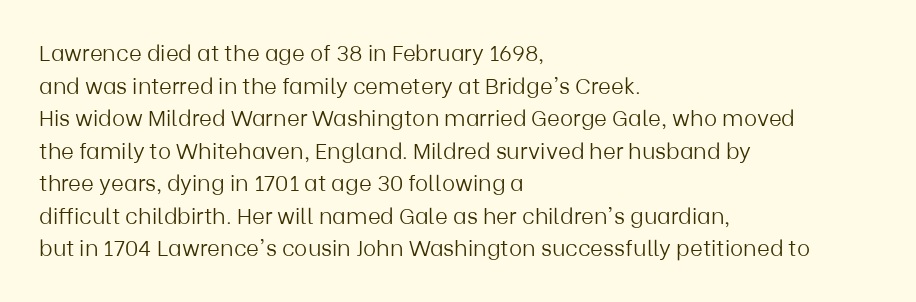
Rows of type keep a routine distance in the vertical direction. The space beneath each line is pristine and unruled. Which margin do the lines hug? The left one — the right edge is uneven. The letterforms sit shoulder to shoulder at normal distance.
